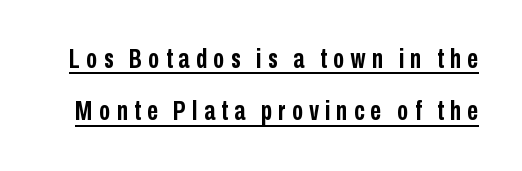
The typography opts for an upright posture over an oblique one. The lines are spread far apart with generous leading. How are the letters spaced? Widely, with obvious added tracking. A continuous stroke trails under the words, as in a hyperlink. Stroke thickness is high; the sample reads as a true bold.
